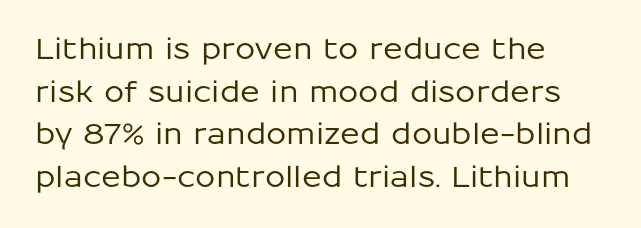
The image shows 29 px sans-serif type, upright; set left-aligned, normal line spacing (1.47x), normal letter spacing, not underlined; low stroke contrast and a medium x-height.
